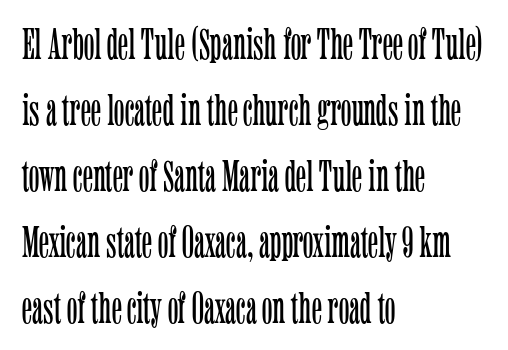
The image shows 44 px light, condensed serif type, upright; set left-aligned, normal line spacing (1.5x), normal letter spacing, not underlined; low stroke contrast and a medium x-height.
